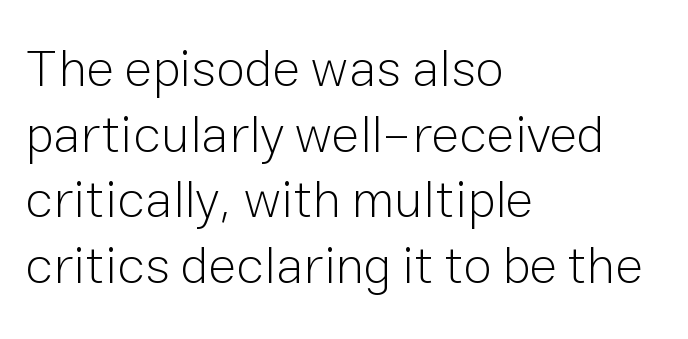
Q: Is the text bold? A: No.
Q: Is the text italic (slanted)? A: No, it is upright.
Q: Is the typeface a serif or a sans-serif typeface? A: Sans-serif.
Q: Is the text underlined? A: No.
Q: How is the paragraph aligned? A: Left-aligned.
Q: Is the spacing between letters normal or unusually wide? A: Normal.
Q: Is the spacing between lines tight, normal or loose? A: Normal.
Q: Width (condensed, normal, or wide)? A: Normal.
Q: Stroke contrast? A: Low.
Q: x-height? A: Medium.
Q: Monospaced? A: No.
